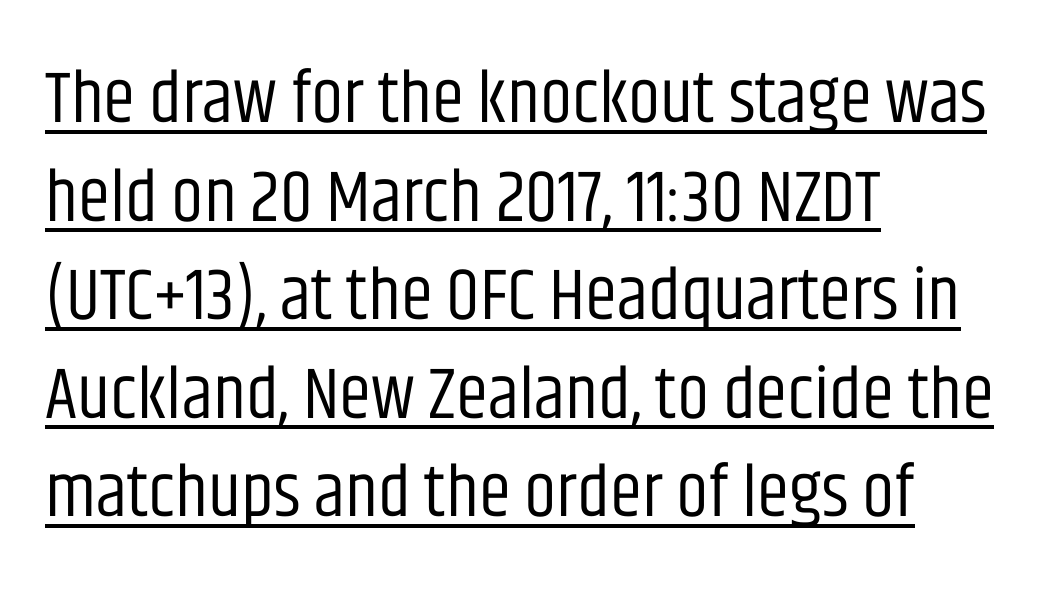
The image shows 73 px regular-weight, condensed sans-serif type, upright; set left-aligned, normal line spacing (1.35x), normal letter spacing, underlined; low stroke contrast and a large x-height.
